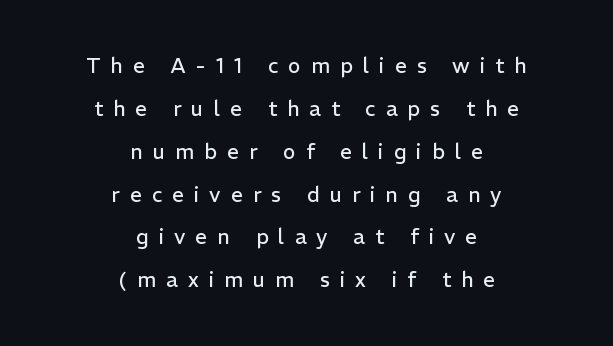
The vertical gap from one line to the next is large. Type without underlining. Casual observation: everything's sitting right in the middle. Tall strokes in this sample are plumb rather than angled.
